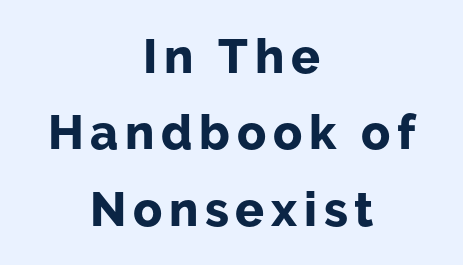
Casual observation: everything's sitting right in the middle. Horizontal bands of white between lines are of average thickness. Words float on clear page, feet unadorned. Note: no serifs on the glyphs. Here the designer chose a conventional face with non-uniform glyph widths.
